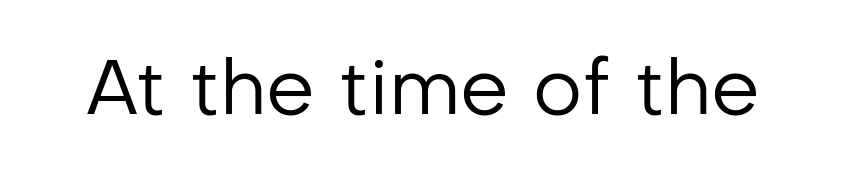
{"serif": "no", "italic": "no", "bold": "no", "weight": "regular", "width": "normal", "stroke_contrast": "low", "x_height": "medium", "monospaced": "no", "underline": "no", "letter_spacing": "normal", "letter_spacing_em": 0.0, "glyph_px": 77}
